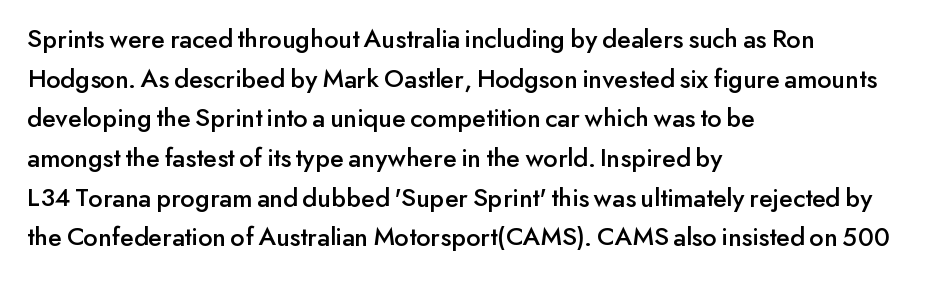
The image shows 27 px text type, upright; set left-aligned, normal line spacing (1.47x), normal letter spacing, not underlined.
